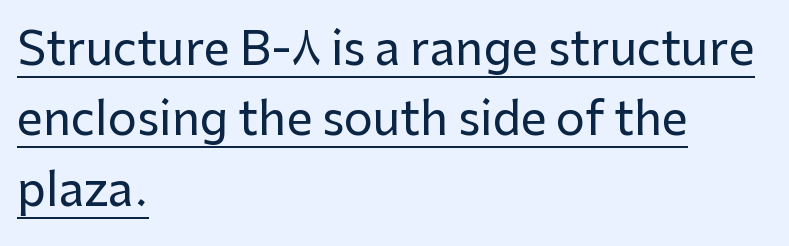
Does extra space separate the letters? No, they use regular spacing. The letters advance in unequal steps, a hallmark of proportional type. The face used here is a sans, in the tradition of grotesques and geometrics. Designer's note — italics off, roman on. Underlined type.
